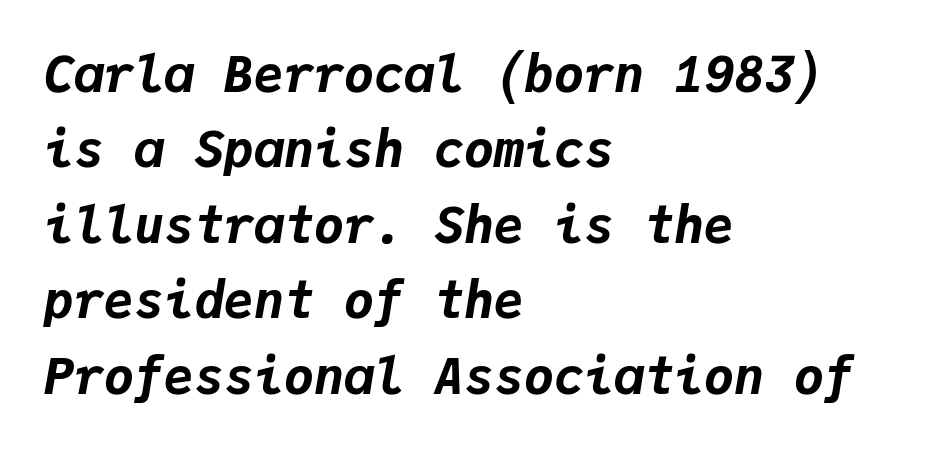
The image shows 50 px bold type, italic (leaning right), monospaced; set left-aligned, normal line spacing (1.51x), normal letter spacing, not underlined; low stroke contrast and a medium x-height.
